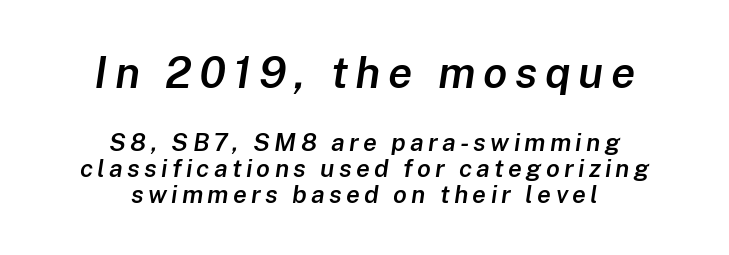
The image shows 44 px semibold type, italic (leaning right); set centered, tight line spacing (1.04x), not underlined; the first (top) block is 1.76x larger; low stroke contrast and a medium x-height.
